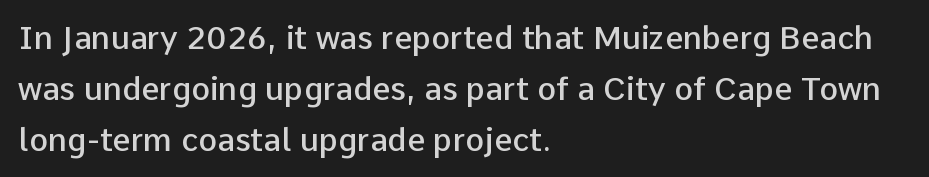
Q: Is the text bold? A: Semi-bold.
Q: Is the text italic (slanted)? A: No, it is upright.
Q: Is the typeface a serif or a sans-serif typeface? A: Sans-serif.
Q: Is the text underlined? A: No.
Q: How is the paragraph aligned? A: Left-aligned.
Q: Is the spacing between letters normal or unusually wide? A: Normal.
Q: Is the spacing between lines tight, normal or loose? A: Normal.
Q: Width (condensed, normal, or wide)? A: Normal.
Q: Stroke contrast? A: Low.
Q: x-height? A: Medium.
Q: Monospaced? A: No.
